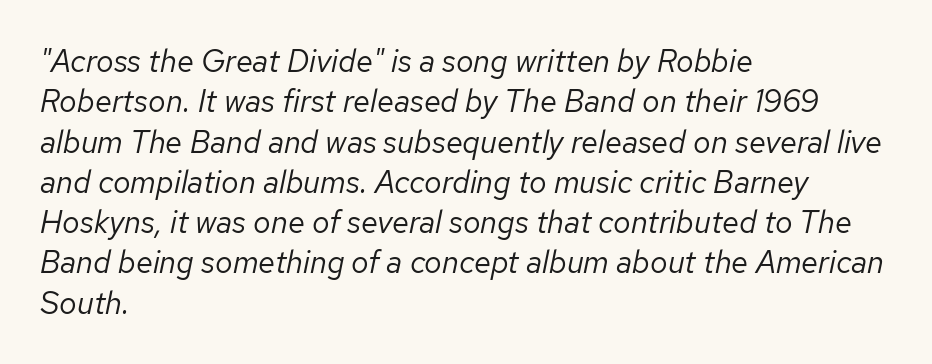
A typesetter would call this leading conventional body-copy spacing. Is the letter spacing exaggerated? No — it looks like the ordinary default. A clean baseline with only descenders dipping below it. Horizontal alignment here is leftward, the default for most running prose. Heft: none added — not bold.
